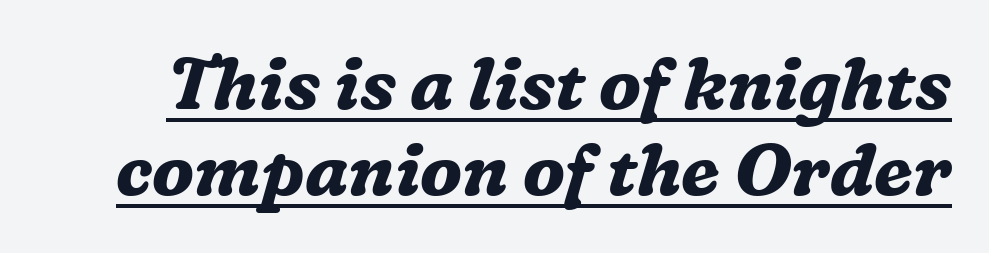
{"serif": "yes", "italic": "yes", "lean": "right", "slant_degrees": 16, "bold": "yes", "weight": "bold", "width": "normal", "stroke_contrast": "medium", "x_height": "medium", "monospaced": "no", "underline": "yes", "line_spacing_ratio": 1.2, "letter_spacing": "normal", "letter_spacing_em": 0.0, "glyph_px": 72}
